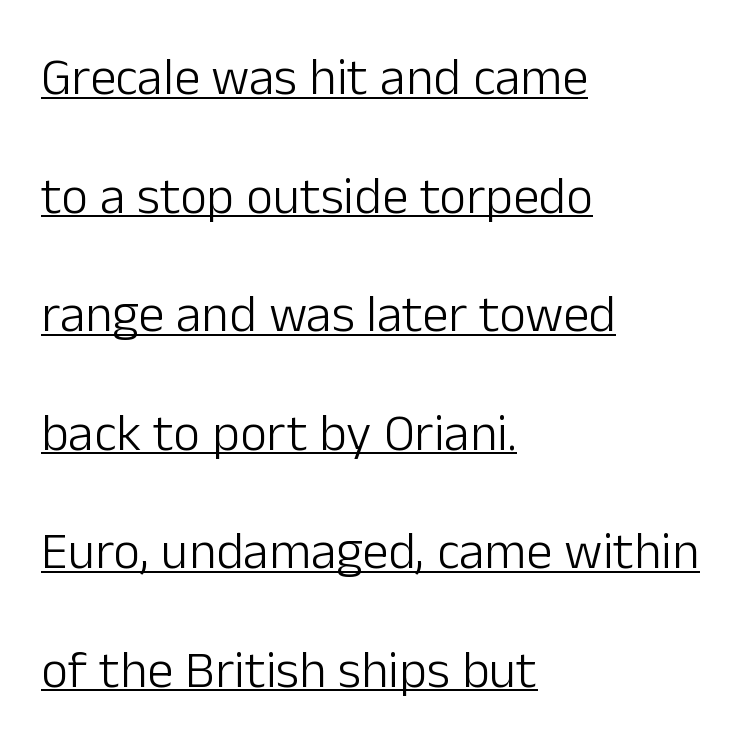
{"serif": "no", "italic": "no", "bold": "no", "weight": "light", "width": "normal", "stroke_contrast": "low", "x_height": "medium", "monospaced": "no", "underline": "yes", "align": "left", "line_spacing": "loose", "line_spacing_ratio": 2.28, "letter_spacing": "normal", "letter_spacing_em": 0.0, "glyph_px": 52}
